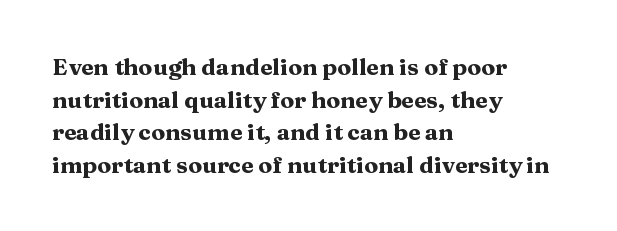
{"italic": "no", "bold": "yes", "underline": "no", "align": "left", "line_spacing": "normal", "line_spacing_ratio": 1.42, "letter_spacing": "normal", "letter_spacing_em": 0.0, "glyph_px": 23}
